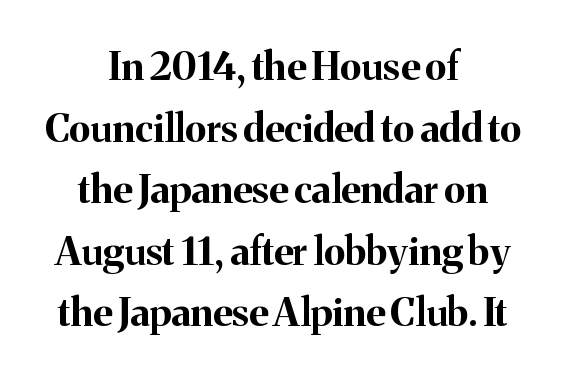
Nobody touched the tracking dial on this one. Anything drawn beneath the words? Only blank space. Do the characters align in a grid? No, the font is proportional. Bold? Absolutely — the strokes are thick and heavy. Quick note: interline space is typical.
